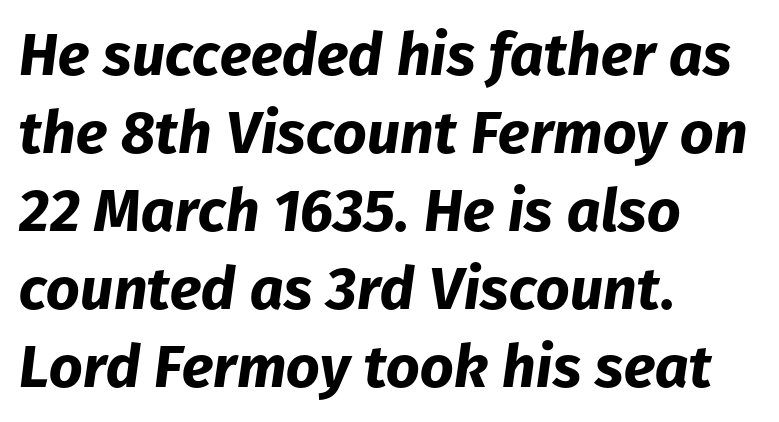
Q: Is the text bold? A: Yes.
Q: Is the text italic (slanted)? A: Yes, it leans right by about 8 degrees.
Q: Is the text underlined? A: No.
Q: How is the paragraph aligned? A: Left-aligned.
Q: Is the spacing between letters normal or unusually wide? A: Normal.
Q: Is the spacing between lines tight, normal or loose? A: Normal.
Q: Width (condensed, normal, or wide)? A: Normal.
Q: Stroke contrast? A: Low.
Q: x-height? A: Medium.
Q: Monospaced? A: No.
